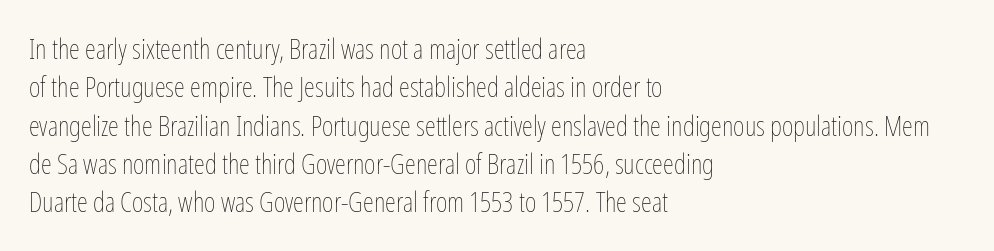
Q: Is the text bold? A: No.
Q: Is the text italic (slanted)? A: No, it is upright.
Q: Is the text underlined? A: No.
Q: How is the paragraph aligned? A: Left-aligned.
Q: Is the spacing between letters normal or unusually wide? A: Normal.
Q: Is the spacing between lines tight, normal or loose? A: Normal.
Q: Width (condensed, normal, or wide)? A: Condensed.
Q: Stroke contrast? A: Low.
Q: x-height? A: Medium.
Q: Monospaced? A: No.
